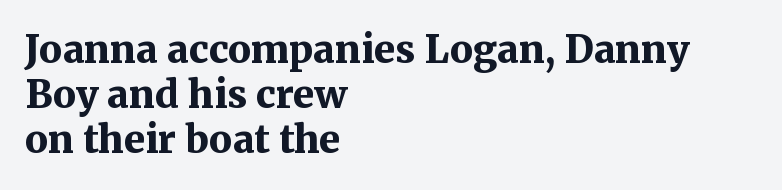
The image shows 38 px bold serif type, upright; set left-aligned, line spacing 1.19x, normal letter spacing, not underlined; medium stroke contrast and a medium x-height.
